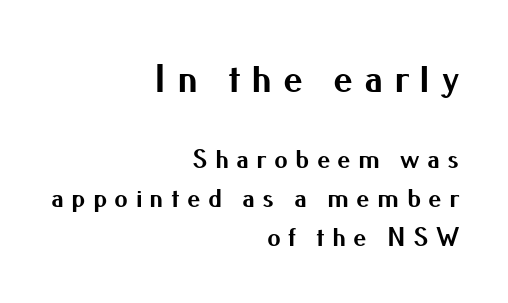
Q: Is the text bold? A: Yes.
Q: Is the text italic (slanted)? A: No, it is upright.
Q: Is the typeface a serif or a sans-serif typeface? A: Sans-serif.
Q: Is the text underlined? A: No.
Q: How is the paragraph aligned? A: Right-aligned.
Q: Is the spacing between letters normal or unusually wide? A: Unusually wide.
Q: Is the spacing between lines tight, normal or loose? A: Normal.
Q: Which block of text is set in a larger size, the first (top) or the second (bottom)? A: The first (top) one.
Q: Width (condensed, normal, or wide)? A: Normal.
Q: Stroke contrast? A: Medium.
Q: x-height? A: Small.
Q: Monospaced? A: No.
